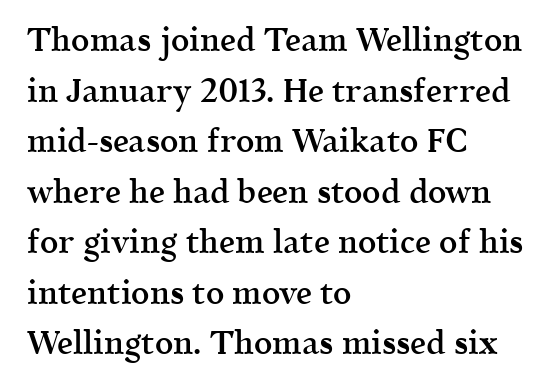
{"serif": "yes", "italic": "no", "bold": "semi", "weight": "semibold", "width": "normal", "x_height": "medium", "monospaced": "no", "underline": "no", "align": "left", "line_spacing": "normal", "line_spacing_ratio": 1.58, "letter_spacing": "normal", "letter_spacing_em": 0.0, "glyph_px": 32}
